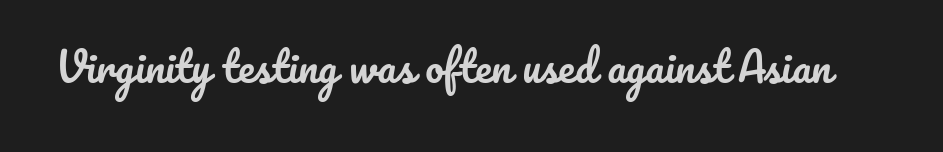
Nothing unusual about the tracking: characters are spaced as the font intends. You could not count columns in this text — the font is proportionally spaced. Underline: absent.
